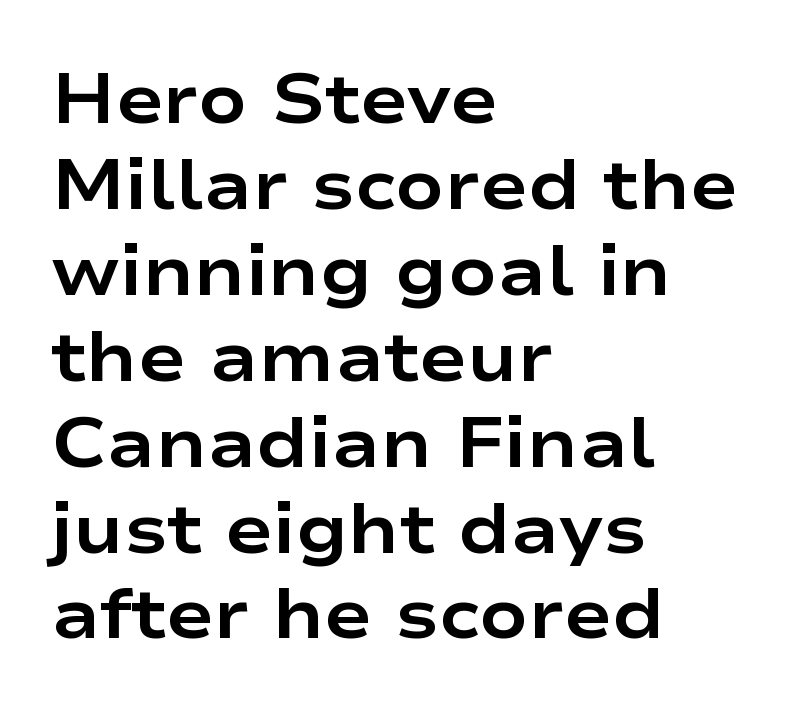
The image shows 71 px bold, wide sans-serif type, upright; set left-aligned, line spacing 1.21x, normal letter spacing, not underlined; low stroke contrast and a medium x-height.
